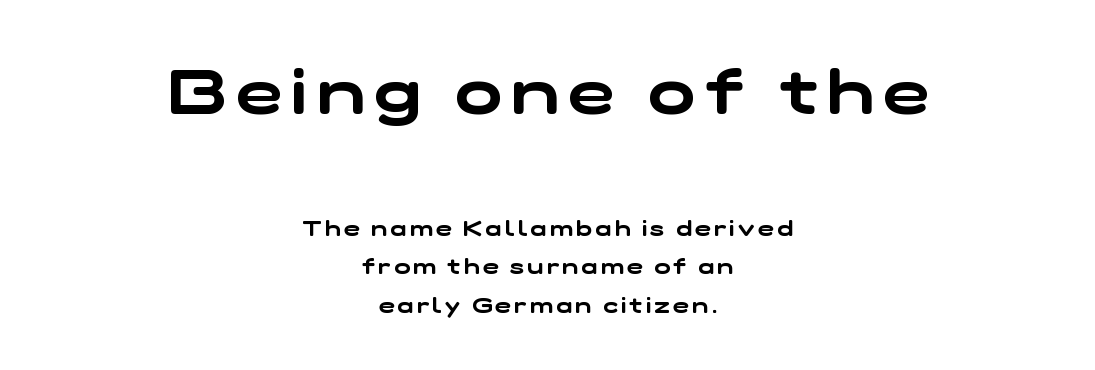
The passage shown is typed in a proportional face where columns would drift. You get the large type first, then a drop to smaller type. This rendering uses center alignment, leaving both contours irregular but symmetric. Underline: absent.
